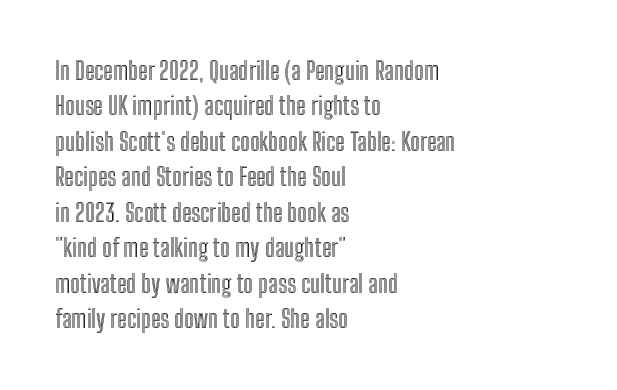
The image shows 25 px text type, upright; set left-aligned, normal line spacing (1.42x), normal letter spacing, not underlined.
